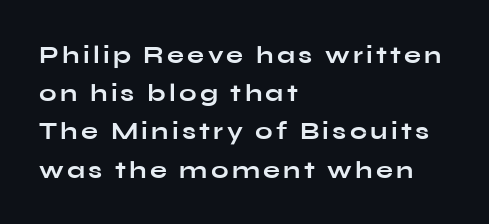
Q: Is the text bold? A: Yes.
Q: Is the text italic (slanted)? A: No, it is upright.
Q: Is the text underlined? A: No.
Q: How is the paragraph aligned? A: Left-aligned.
Q: Is the spacing between lines tight, normal or loose? A: Normal.
